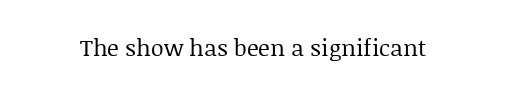
The type is set solid horizontally, with unmodified tracking. Words float on clear page, feet unadorned. A quiet, ordinary-to-light weight characterises the typeface. The type sits square on the baseline with zero lean.
